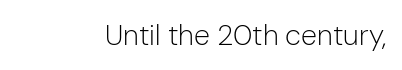
The image shows 29 px light sans-serif type, upright; set normal letter spacing, not underlined; low stroke contrast and a medium x-height.
